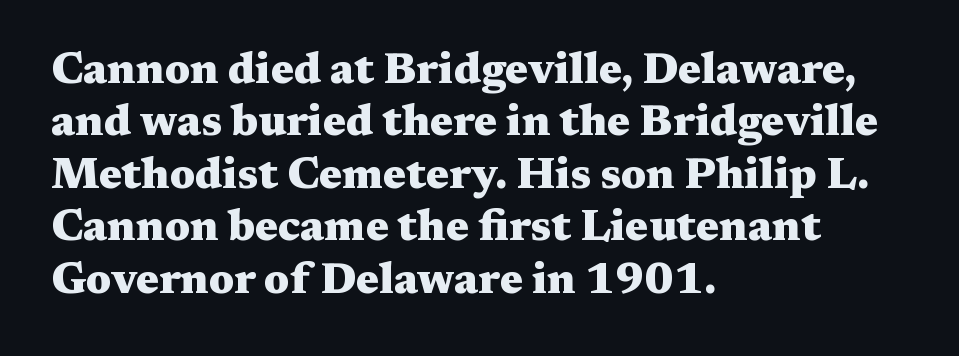
{"serif": "yes", "italic": "no", "bold": "yes", "weight": "heavy", "width": "wide", "stroke_contrast": "medium", "x_height": "medium", "monospaced": "no", "underline": "no", "align": "left", "line_spacing_ratio": 1.22, "letter_spacing": "normal", "letter_spacing_em": 0.0, "glyph_px": 43}
